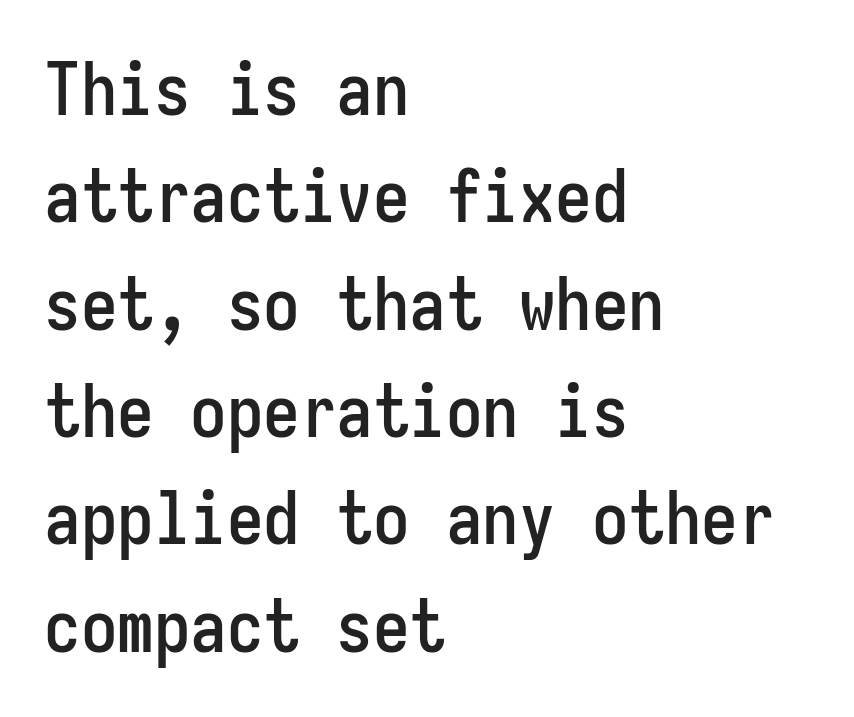
The font family rendered here belongs to the sans-serif group. The space directly below the letters is spotless. Evenly set lines give the paragraph a standard silhouette. Think of a typewriter: that constant character pitch is what you see here. The letters stand straight up with perfectly vertical stems.
